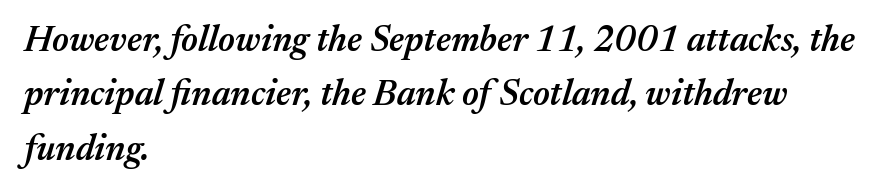
Q: Is the text bold? A: Semi-bold.
Q: Is the text italic (slanted)? A: Yes, it leans right by about 17 degrees.
Q: Is the text underlined? A: No.
Q: How is the paragraph aligned? A: Left-aligned.
Q: Is the spacing between letters normal or unusually wide? A: Normal.
Q: Is the spacing between lines tight, normal or loose? A: Normal.
Q: Width (condensed, normal, or wide)? A: Normal.
Q: Stroke contrast? A: Medium.
Q: x-height? A: Medium.
Q: Monospaced? A: No.
